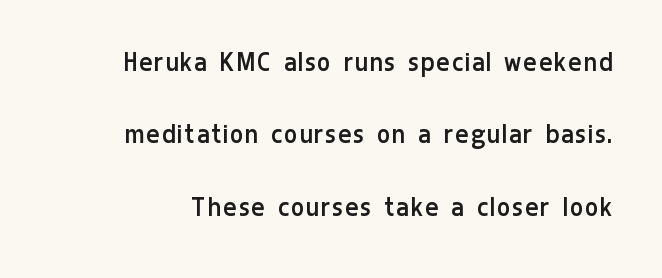
The image shows 30 px regular-weight, condensed sans-serif type, upright; set loose line spacing (2.41x), not underlined; low stroke contrast and a medium x-height.
